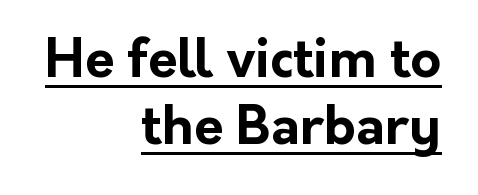
The image shows 53 px bold sans-serif type, upright; set right-aligned, normal line spacing (1.26x), normal letter spacing, underlined; low stroke contrast and a medium x-height.
